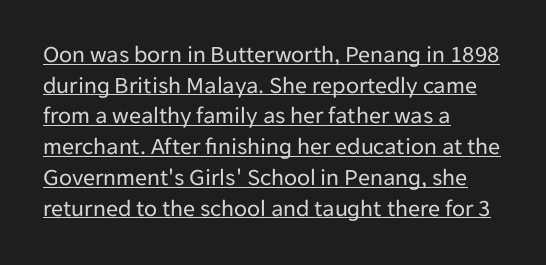
{"italic": "no", "bold": "no", "underline": "yes", "align": "left", "line_spacing": "normal", "line_spacing_ratio": 1.28, "letter_spacing": "normal", "letter_spacing_em": 0.0, "glyph_px": 24}
